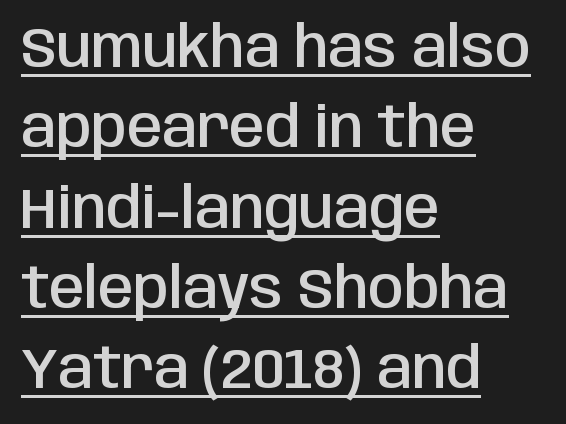
{"serif": "no", "italic": "no", "bold": "semi", "weight": "semibold", "width": "condensed", "stroke_contrast": "low", "x_height": "large", "monospaced": "no", "underline": "yes", "align": "left", "line_spacing": "normal", "line_spacing_ratio": 1.41, "letter_spacing": "normal", "letter_spacing_em": 0.0, "glyph_px": 57}
